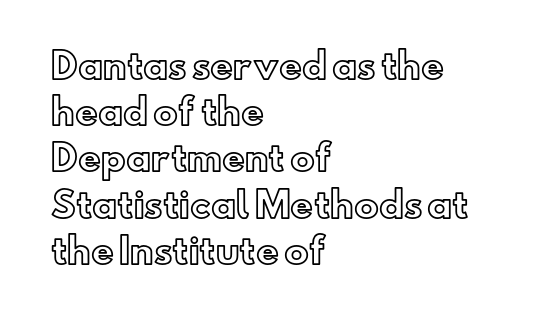
The image shows 35 px text type, upright; set left-aligned, normal line spacing (1.32x), normal letter spacing, not underlined; a small x-height.
